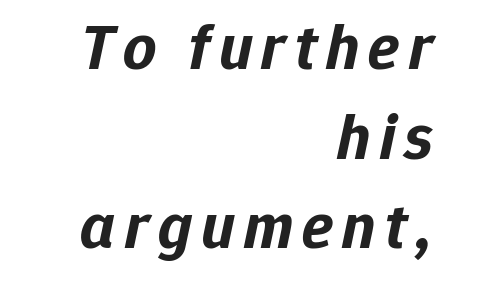
{"italic": "yes", "lean": "right", "slant_degrees": 12, "bold": "yes", "weight": "bold", "width": "normal", "stroke_contrast": "low", "x_height": "medium", "monospaced": "no", "underline": "no", "align": "right", "line_spacing": "normal", "line_spacing_ratio": 1.38, "glyph_px": 65}
